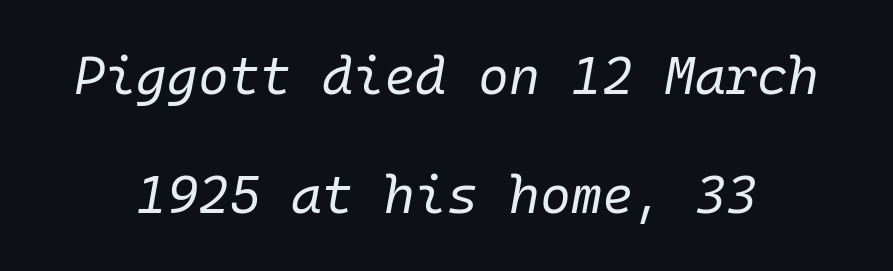
Q: Is the text bold? A: No.
Q: Is the text italic (slanted)? A: Yes, it leans right by about 10 degrees.
Q: Is the text underlined? A: No.
Q: Is the spacing between letters normal or unusually wide? A: Normal.
Q: Is the spacing between lines tight, normal or loose? A: Loose.
Q: Width (condensed, normal, or wide)? A: Normal.
Q: Stroke contrast? A: Low.
Q: x-height? A: Medium.
Q: Monospaced? A: Yes.
